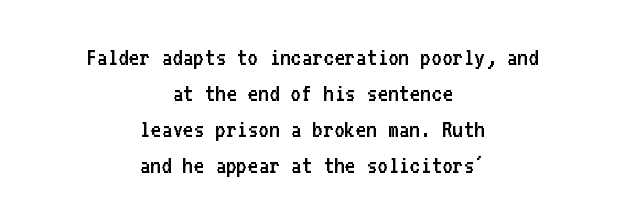
The image shows 26 px text type, upright; set centered, normal line spacing (1.38x), normal letter spacing, not underlined.
